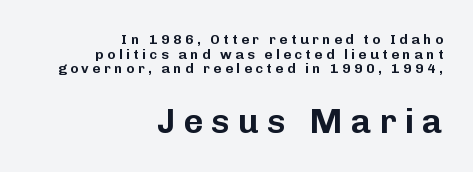
This sample has the flowing, uneven cadence of proportional lettering. No feet cap the strokes, marking this as sans-serif type. Typesetter's note — lower block bumped up in size, upper block left smaller. Underline: absent. Each line ends at the same right margin while the left side varies.
